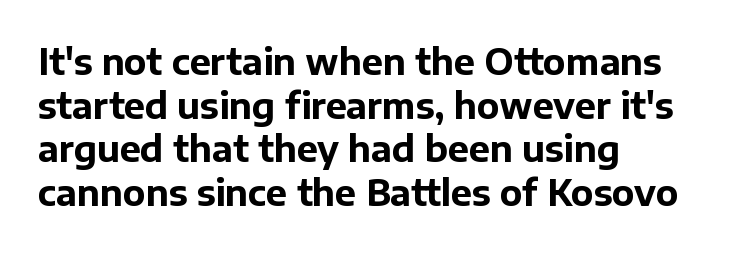
{"serif": "no", "italic": "no", "bold": "yes", "weight": "bold", "width": "normal", "stroke_contrast": "low", "x_height": "medium", "monospaced": "no", "underline": "no", "align": "left", "line_spacing": "normal", "line_spacing_ratio": 1.25, "letter_spacing": "normal", "letter_spacing_em": 0.0, "glyph_px": 35}
